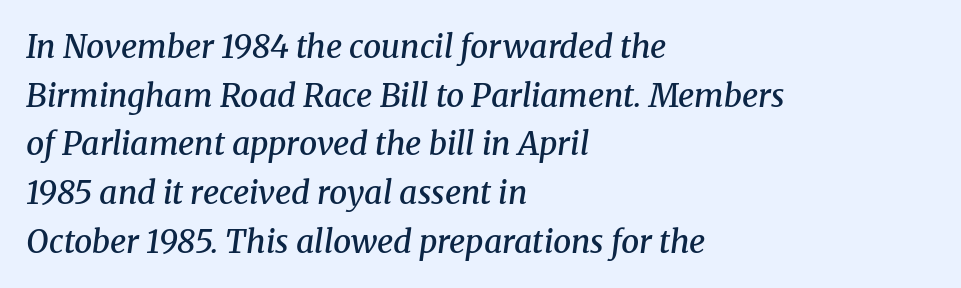
Q: Is the text bold? A: Semi-bold.
Q: Is the text italic (slanted)? A: Yes, it leans right by about 8 degrees.
Q: Is the typeface a serif or a sans-serif typeface? A: Serif.
Q: Is the text underlined? A: No.
Q: How is the paragraph aligned? A: Left-aligned.
Q: Is the spacing between letters normal or unusually wide? A: Normal.
Q: Is the spacing between lines tight, normal or loose? A: Normal.
Q: Width (condensed, normal, or wide)? A: Normal.
Q: Stroke contrast? A: Medium.
Q: x-height? A: Medium.
Q: Monospaced? A: No.
